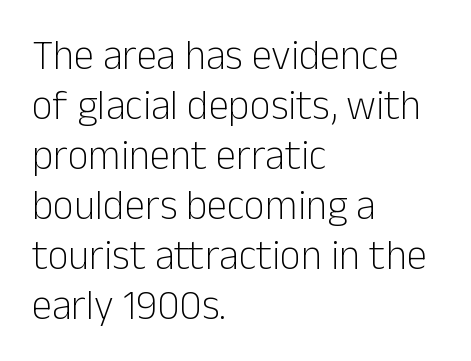
{"serif": "no", "italic": "no", "bold": "no", "weight": "light", "width": "normal", "stroke_contrast": "low", "x_height": "medium", "monospaced": "no", "underline": "no", "align": "left", "line_spacing_ratio": 1.22, "letter_spacing": "normal", "letter_spacing_em": 0.0, "glyph_px": 41}
